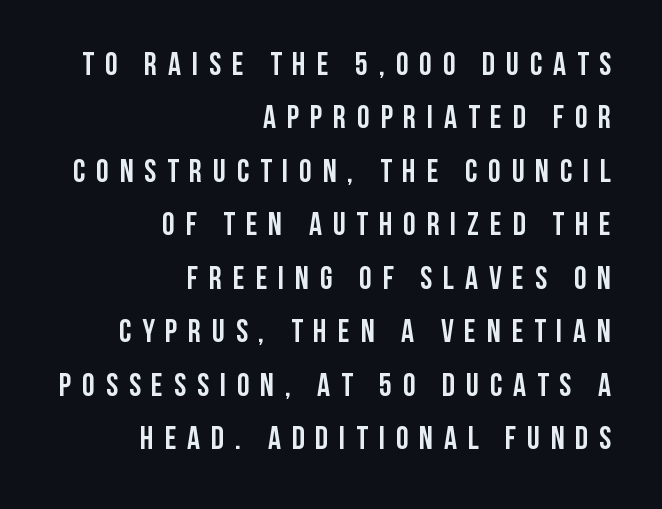
The image shows 32 px semibold, condensed sans-serif type, upright; set right-aligned, normal line spacing (1.67x), unusually wide letter spacing (+0.34 em), not underlined; low stroke contrast and a large x-height.
